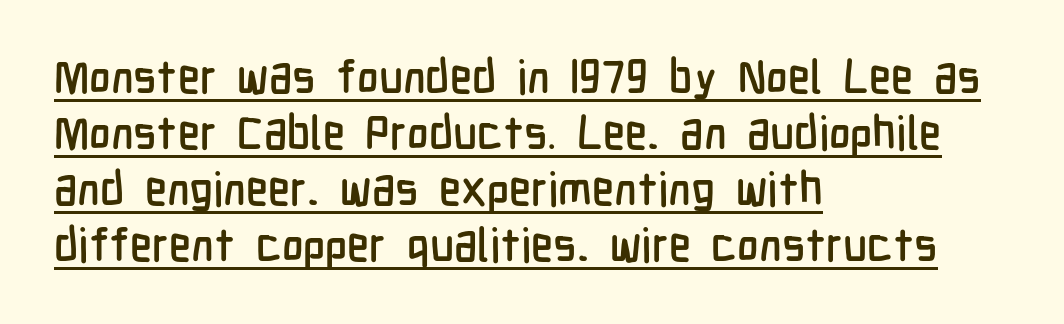
{"serif": "no", "italic": "no", "width": "condensed", "stroke_contrast": "low", "x_height": "medium", "monospaced": "no", "underline": "yes", "align": "left", "line_spacing_ratio": 1.22, "letter_spacing": "normal", "letter_spacing_em": 0.0, "glyph_px": 46}
